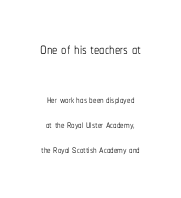
{"italic": "no", "bold": "no", "underline": "no", "align": "center", "line_spacing_ratio": 1.8, "letter_spacing": "normal", "letter_spacing_em": 0.0, "larger_block": "first", "size_ratio": 1.5, "glyph_px": 21}
